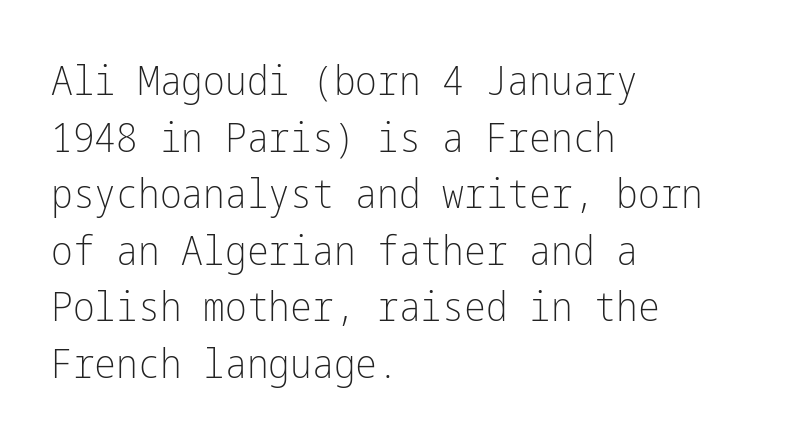
Honestly, there is no underline to notice here at all. Horizontal alignment here is leftward, the default for most running prose. Check where the strokes stop: nothing finishes them off — pure sans. This block has exactly the height ordinary leading produces. A quiet, ordinary-to-light weight characterises the typeface. It's the straight-up-and-down kind of type.
